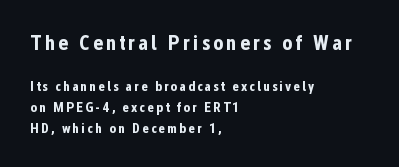
Block one is the big one; block two sits smaller underneath. Beneath every word, the page is bare. These words are printed bold, with thick strokes throughout. Posture: upright roman. These lines are set flush left with a ragged right edge.
